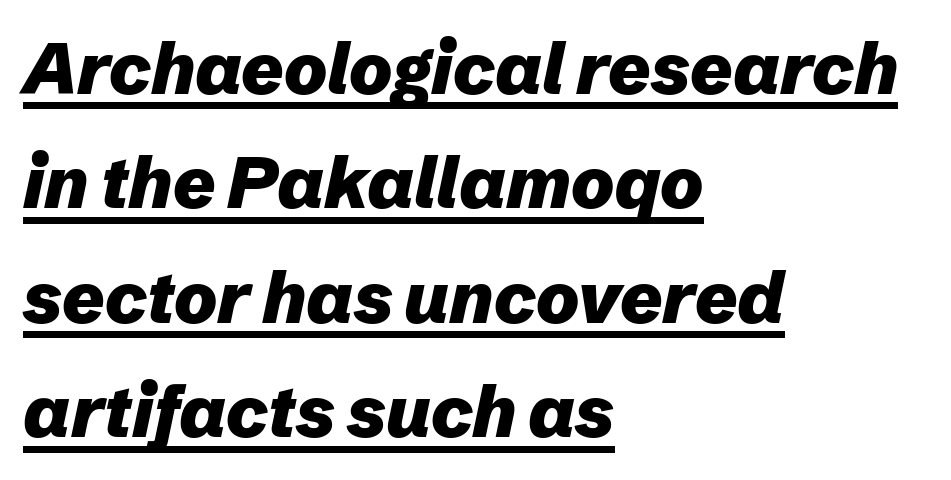
{"italic": "yes", "lean": "right", "slant_degrees": 12, "bold": "yes", "weight": "heavy", "width": "normal", "stroke_contrast": "low", "x_height": "medium", "monospaced": "no", "underline": "yes", "align": "left", "line_spacing": "normal", "line_spacing_ratio": 1.59, "letter_spacing": "normal", "letter_spacing_em": 0.0, "glyph_px": 72}
